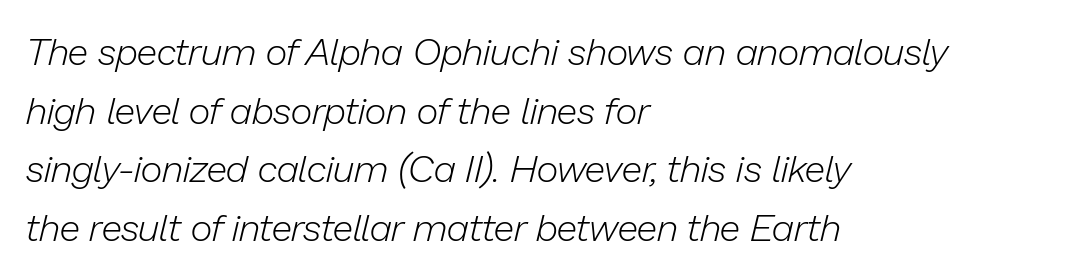
Underline: absent. Designer's note — italics engaged. This sample has the flowing, uneven cadence of proportional lettering. The ragged edge is on the right, which tells us the setting is flush left. You could call the tracking neutral — neither tight nor loose.
